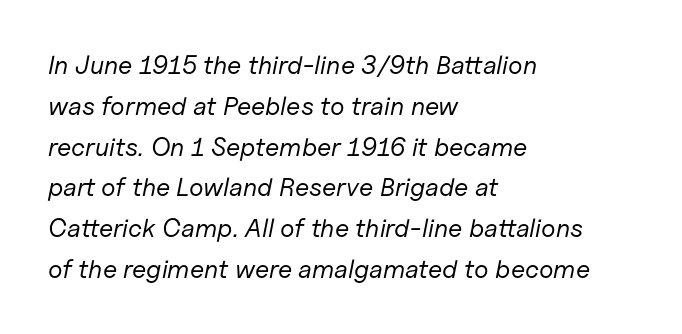
Does extra space separate the letters? No, they use regular spacing. The string is rendered with underlining switched off. The font's italic variant was chosen for this text. Bold? No — there's no thickening of the strokes. Which margin do the lines hug? The left one — the right edge is uneven.
